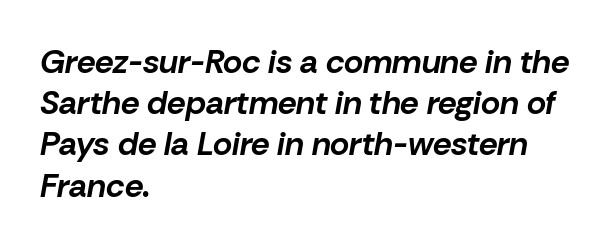
The image shows 33 px bold type, italic (leaning right); set left-aligned, normal line spacing (1.25x), normal letter spacing, not underlined; low stroke contrast and a medium x-height.
